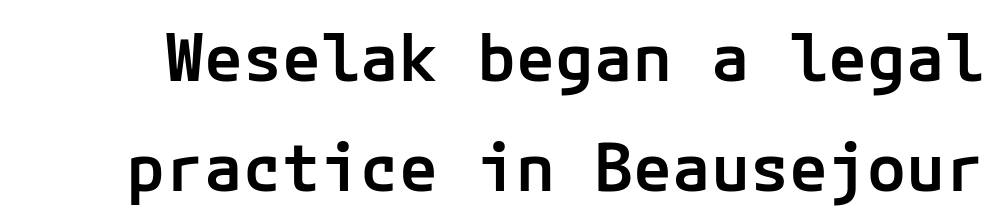
{"serif": "no", "italic": "no", "bold": "semi", "weight": "semibold", "width": "normal", "stroke_contrast": "low", "x_height": "medium", "underline": "no", "line_spacing": "normal", "line_spacing_ratio": 1.69, "letter_spacing": "normal", "letter_spacing_em": 0.0, "glyph_px": 65}
